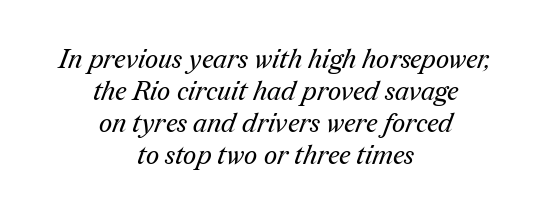
Q: Is the text bold? A: No.
Q: Is the text underlined? A: No.
Q: How is the paragraph aligned? A: Centered.
Q: Is the spacing between letters normal or unusually wide? A: Normal.
